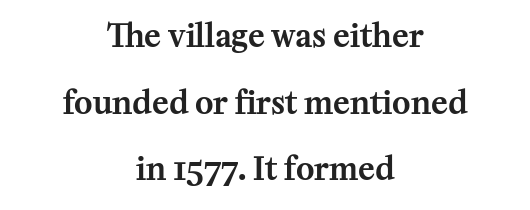
Q: Is the text italic (slanted)? A: No, it is upright.
Q: Is the typeface a serif or a sans-serif typeface? A: Serif.
Q: Is the text underlined? A: No.
Q: How is the paragraph aligned? A: Centered.
Q: Is the spacing between letters normal or unusually wide? A: Normal.
Q: Is the spacing between lines tight, normal or loose? A: Loose.
Q: Width (condensed, normal, or wide)? A: Normal.
Q: Stroke contrast? A: Medium.
Q: x-height? A: Medium.
Q: Monospaced? A: No.
